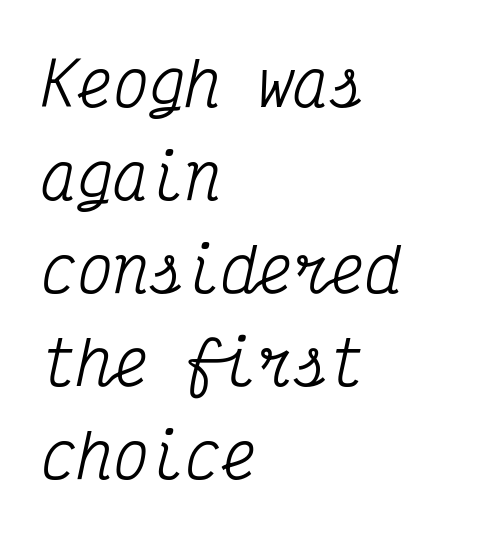
The image shows 60 px condensed serif type, italic (leaning right), monospaced; set left-aligned, normal line spacing (1.55x), normal letter spacing, not underlined; medium stroke contrast and a medium x-height.
